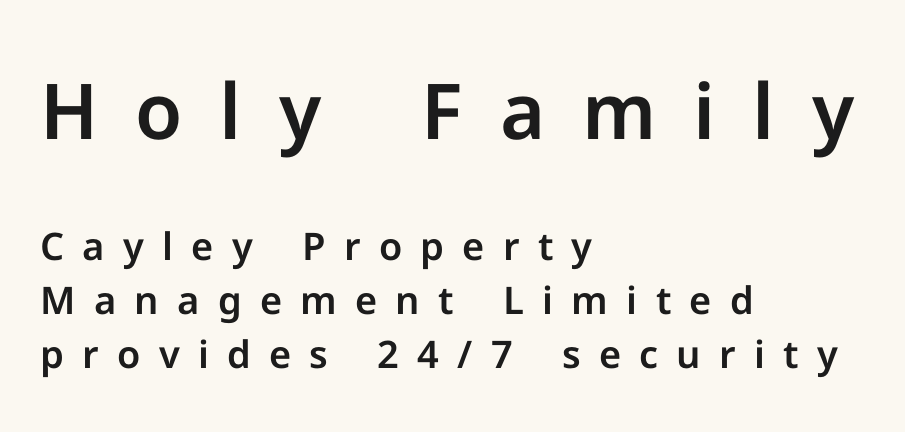
Q: Is the text italic (slanted)? A: No, it is upright.
Q: Is the typeface a serif or a sans-serif typeface? A: Sans-serif.
Q: Is the text underlined? A: No.
Q: How is the paragraph aligned? A: Left-aligned.
Q: Is the spacing between letters normal or unusually wide? A: Unusually wide.
Q: Is the spacing between lines tight, normal or loose? A: Normal.
Q: Which block of text is set in a larger size, the first (top) or the second (bottom)? A: The first (top) one.
Q: Width (condensed, normal, or wide)? A: Normal.
Q: Stroke contrast? A: Low.
Q: x-height? A: Medium.
Q: Monospaced? A: No.
